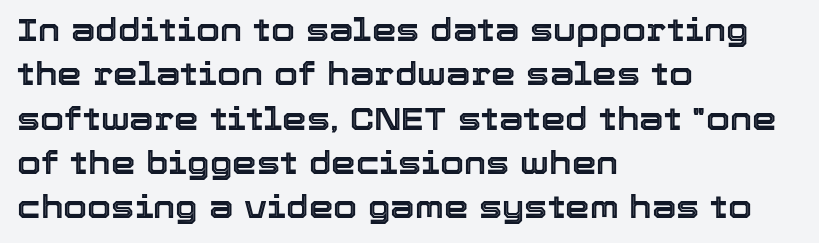
{"italic": "no", "width": "normal", "x_height": "medium", "monospaced": "no", "underline": "no", "align": "left", "line_spacing": "normal", "line_spacing_ratio": 1.43, "letter_spacing": "normal", "letter_spacing_em": 0.0, "glyph_px": 31}
